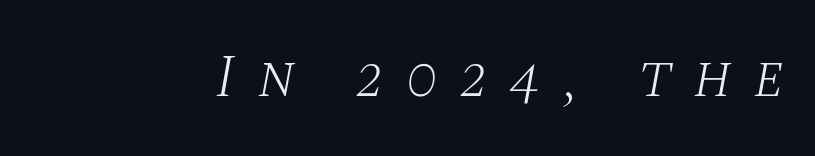
Q: Is the text bold? A: No.
Q: Is the text italic (slanted)? A: Yes, it leans right by about 10 degrees.
Q: Is the typeface a serif or a sans-serif typeface? A: Serif.
Q: Is the text underlined? A: No.
Q: Is the spacing between letters normal or unusually wide? A: Unusually wide.
Q: Width (condensed, normal, or wide)? A: Normal.
Q: Stroke contrast? A: Medium.
Q: x-height? A: Large.
Q: Monospaced? A: No.
